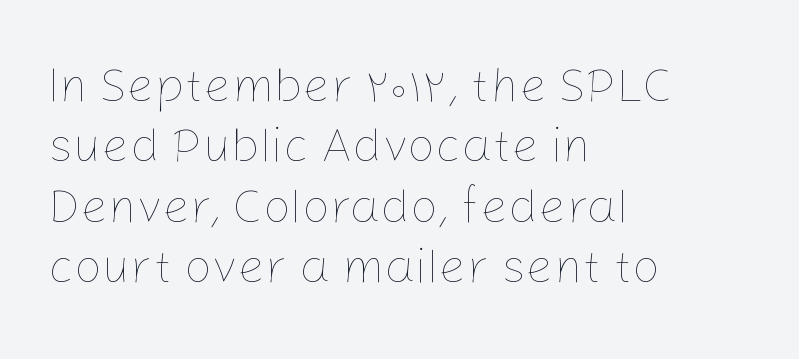
Q: Is the text bold? A: No.
Q: Is the text italic (slanted)? A: No, it is upright.
Q: Is the text underlined? A: No.
Q: How is the paragraph aligned? A: Left-aligned.
Q: Is the spacing between letters normal or unusually wide? A: Normal.
Q: Width (condensed, normal, or wide)? A: Normal.
Q: Stroke contrast? A: Low.
Q: x-height? A: Medium.
Q: Monospaced? A: No.
